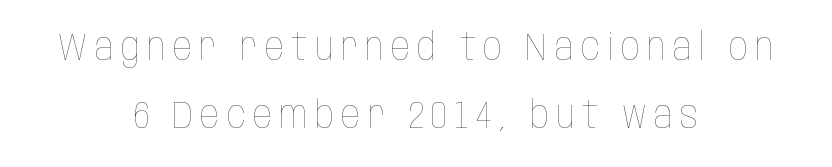
{"italic": "no", "bold": "no", "weight": "thin", "width": "condensed", "stroke_contrast": "low", "x_height": "large", "monospaced": "no", "underline": "no", "align": "center", "line_spacing_ratio": 1.78, "glyph_px": 38}
